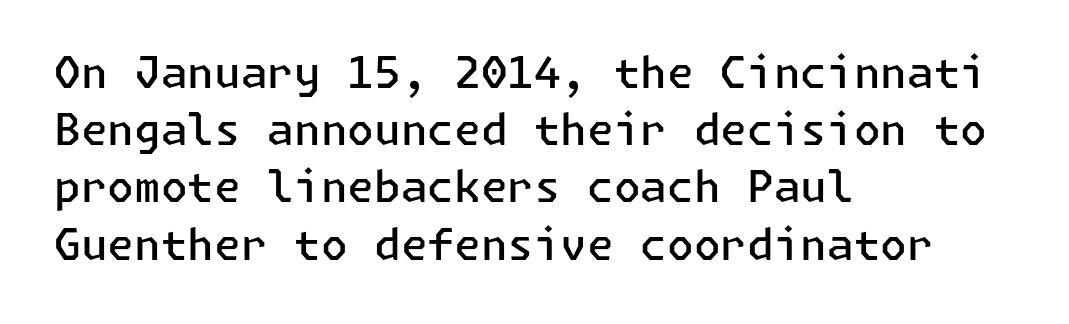
The image shows 43 px semibold sans-serif type, upright; set left-aligned, normal line spacing (1.33x), normal letter spacing, not underlined; low stroke contrast and a medium x-height.
